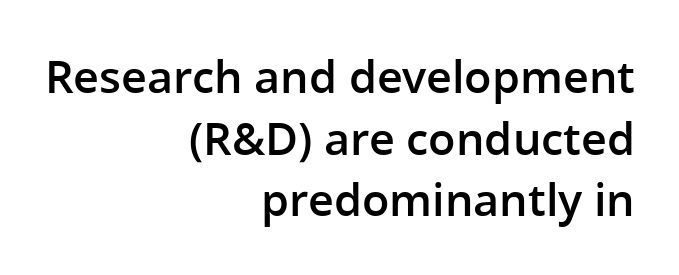
The image shows 45 px semibold sans-serif type, upright; set right-aligned, normal line spacing (1.37x), normal letter spacing, not underlined; low stroke contrast and a medium x-height.
